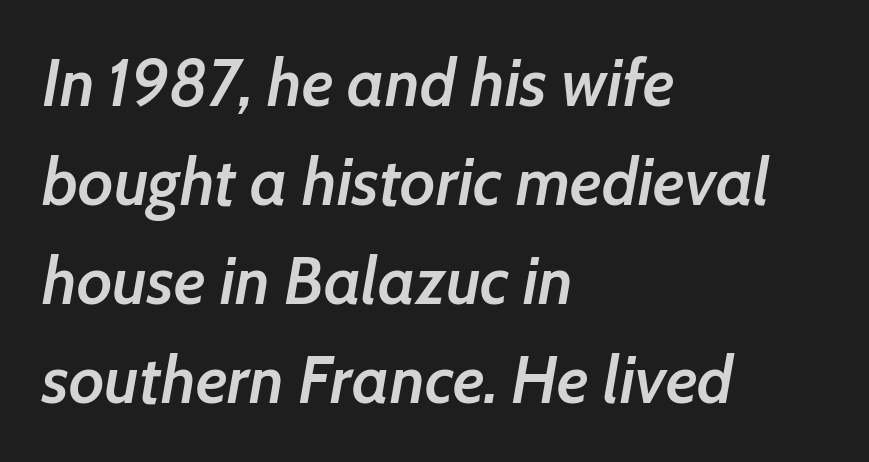
Q: Is the text bold? A: Semi-bold.
Q: Is the text italic (slanted)? A: Yes, it leans right by about 7 degrees.
Q: Is the text underlined? A: No.
Q: How is the paragraph aligned? A: Left-aligned.
Q: Is the spacing between letters normal or unusually wide? A: Normal.
Q: Is the spacing between lines tight, normal or loose? A: Normal.
Q: Width (condensed, normal, or wide)? A: Normal.
Q: Stroke contrast? A: Low.
Q: x-height? A: Medium.
Q: Monospaced? A: No.
